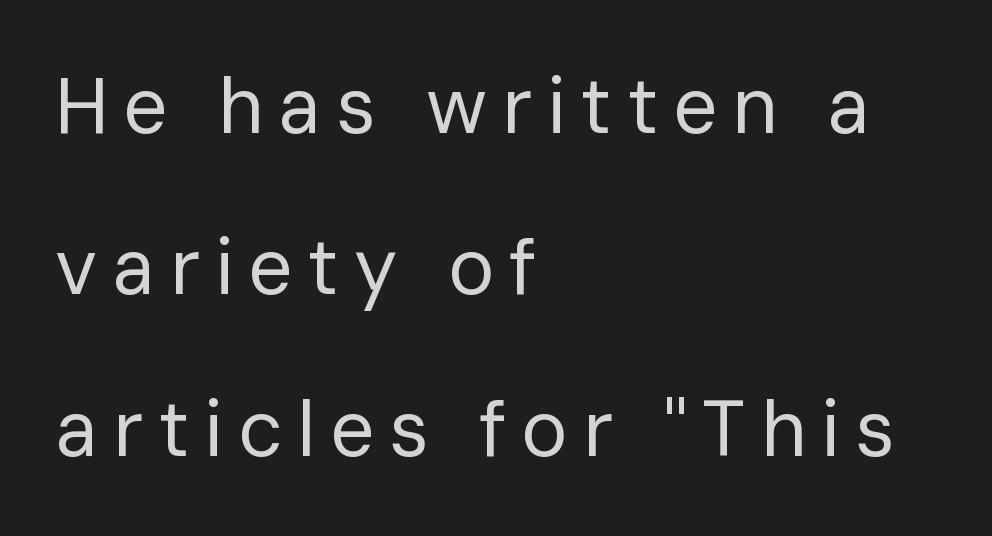
The compositor pushed each line to the left boundary. The passage shown is typed in a proportional face where columns would drift. Descenders hang freely into open space. Note: no serifs on the glyphs. Ordinary non-slanted type is in use.
